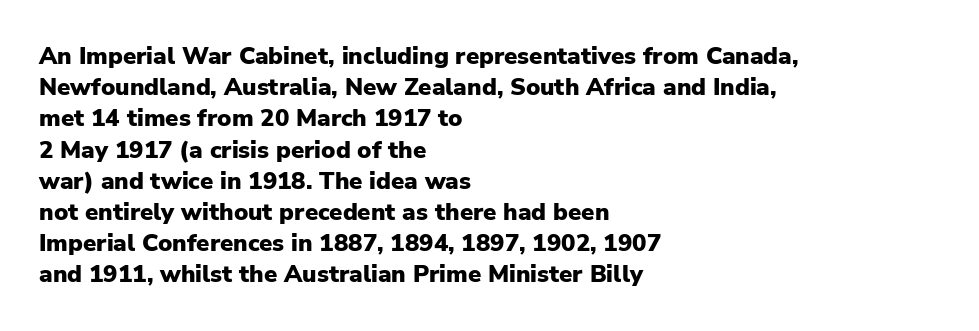
The image shows 24 px bold type, upright; set left-aligned, normal line spacing (1.3x), normal letter spacing, not underlined.
